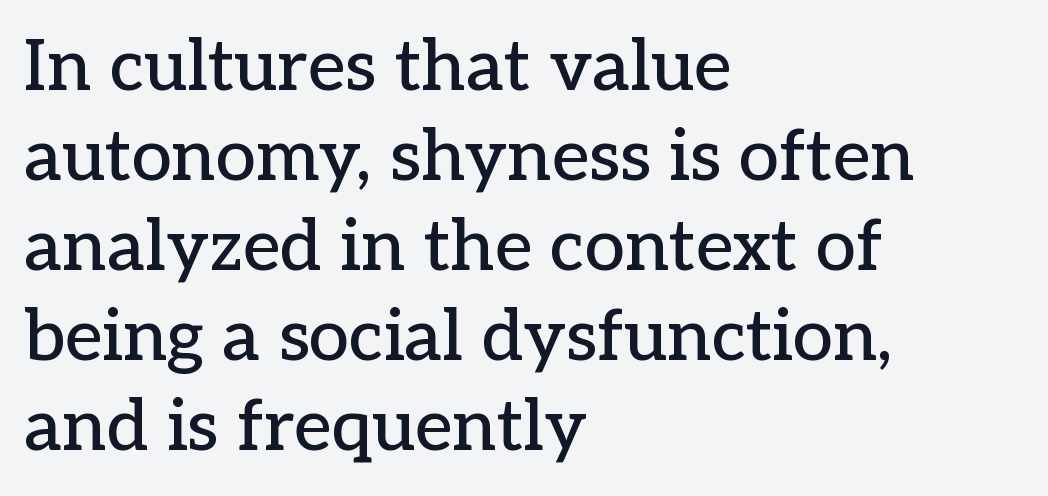
{"serif": "yes", "italic": "no", "width": "normal", "stroke_contrast": "low", "x_height": "medium", "monospaced": "no", "underline": "no", "align": "left", "line_spacing": "normal", "line_spacing_ratio": 1.25, "letter_spacing": "normal", "letter_spacing_em": 0.0, "glyph_px": 72}
